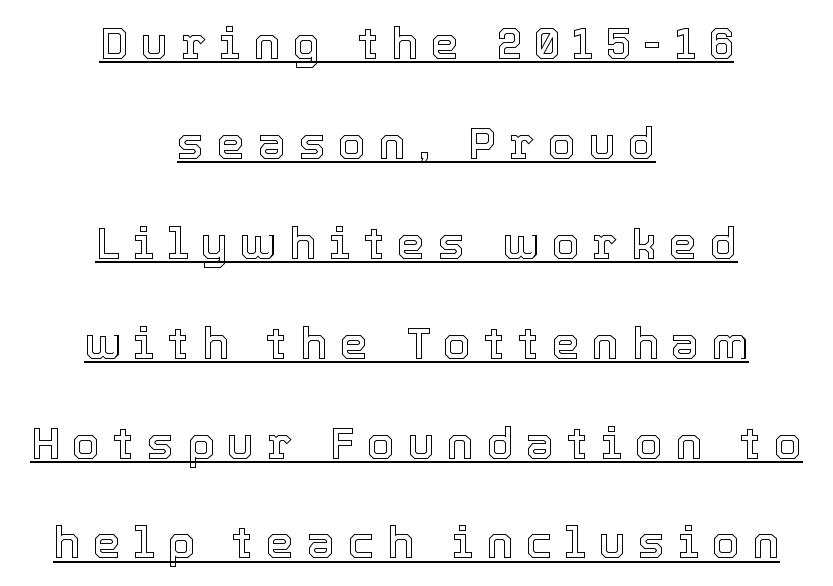
Q: Is the text italic (slanted)? A: No, it is upright.
Q: Is the text underlined? A: Yes.
Q: How is the paragraph aligned? A: Centered.
Q: Is the spacing between letters normal or unusually wide? A: Unusually wide.
Q: Is the spacing between lines tight, normal or loose? A: Loose.
Q: Width (condensed, normal, or wide)? A: Normal.
Q: x-height? A: Medium.
Q: Monospaced? A: No.
